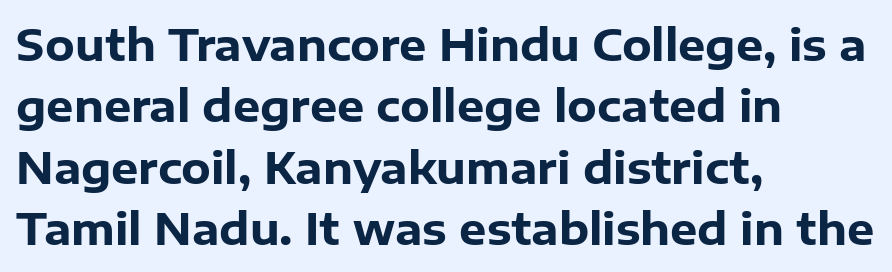
Vertical spacing — default. Chunky letters — that's bold for sure. Grotesque or geometric, the face here clearly has no serifs. Glance below the letters and you will spot only blank space. Every character sits straight up, as roman type does.
